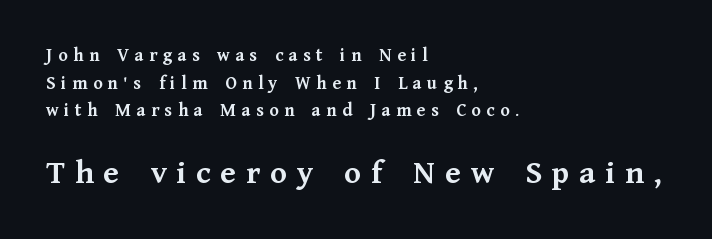
The image shows 34 px semibold serif type, upright; set left-aligned, normal line spacing (1.45x), unusually wide letter spacing (+0.29 em), not underlined; the second (bottom) block is 1.79x larger; medium stroke contrast and a medium x-height.
